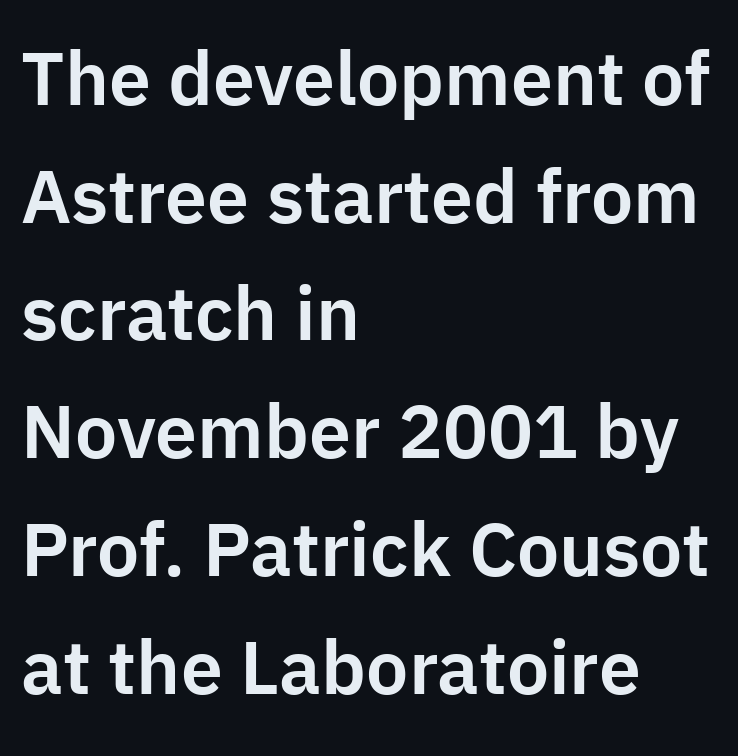
The image shows 75 px sans-serif type, upright; set left-aligned, normal line spacing (1.57x), normal letter spacing, not underlined; low stroke contrast and a medium x-height.
